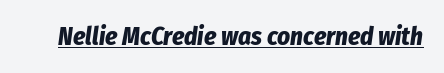
Q: Is the text bold? A: Yes.
Q: Is the text italic (slanted)? A: Yes, it leans right by about 8 degrees.
Q: Is the text underlined? A: Yes.
Q: Is the spacing between letters normal or unusually wide? A: Normal.
